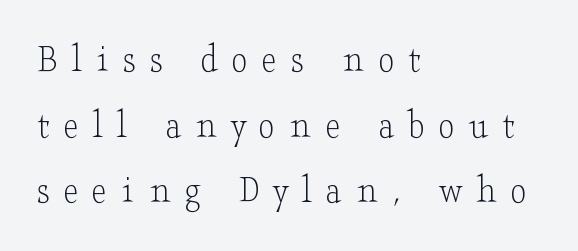
Q: Is the text bold? A: No.
Q: Is the text italic (slanted)? A: No, it is upright.
Q: Is the typeface a serif or a sans-serif typeface? A: Serif.
Q: Is the text underlined? A: No.
Q: How is the paragraph aligned? A: Left-aligned.
Q: Is the spacing between letters normal or unusually wide? A: Unusually wide.
Q: Is the spacing between lines tight, normal or loose? A: Normal.
Q: Width (condensed, normal, or wide)? A: Wide.
Q: Stroke contrast? A: Low.
Q: x-height? A: Small.
Q: Monospaced? A: No.
